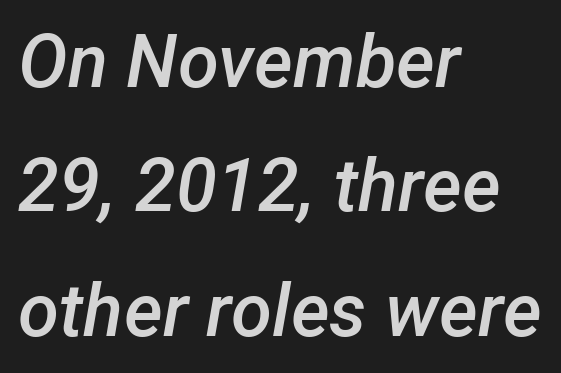
Standard letterfit; no display-style spreading of the glyphs. Alignment: flush left. Is this a fixed-width face? No — the glyphs have proportional, varying widths. Interline gaps are of average width in this sample.
